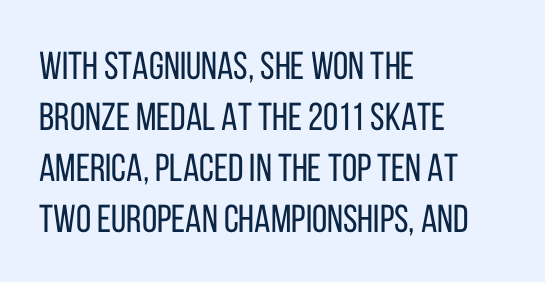
The image shows 39 px regular-weight, condensed sans-serif type, upright; set left-aligned, normal line spacing (1.31x), normal letter spacing, not underlined; low stroke contrast and a large x-height.
